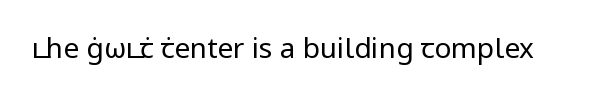
The specimen omits any rule beneath the text block's lines. Short note: letters normally spaced. Vertical strokes here are truly vertical. Note the varied advance widths — an 'i' is clearly narrower than an 'm'. The face used here is a sans, in the tradition of grotesques and geometrics.
